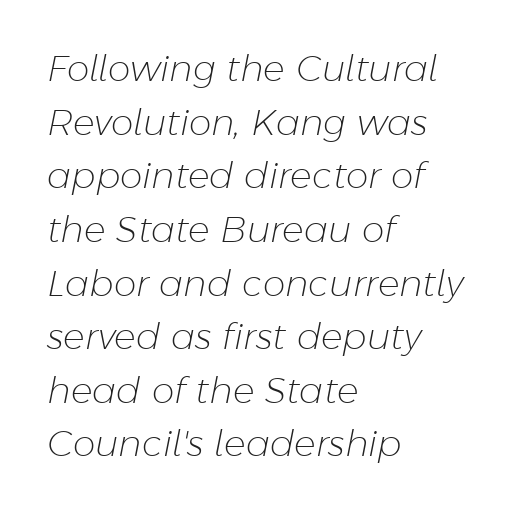
This rendering features lettering with no underline. Weight class: somewhere from thin through regular. The lines sit at an ordinary, default distance from one another. The letterforms sit shoulder to shoulder at normal distance. The paragraph has a hard left edge and a soft right edge.
